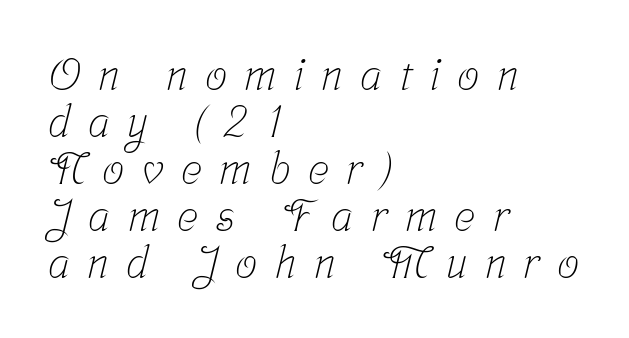
Q: Is the text bold? A: No.
Q: Is the typeface a serif or a sans-serif typeface? A: Serif.
Q: Is the text underlined? A: No.
Q: How is the paragraph aligned? A: Left-aligned.
Q: Is the spacing between letters normal or unusually wide? A: Unusually wide.
Q: Is the spacing between lines tight, normal or loose? A: Tight.
Q: Width (condensed, normal, or wide)? A: Condensed.
Q: Stroke contrast? A: Low.
Q: x-height? A: Medium.
Q: Monospaced? A: No.
